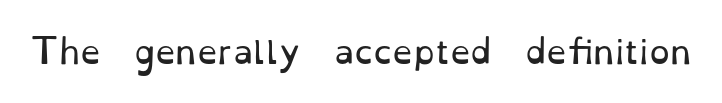
{"italic": "no", "bold": "no", "weight": "regular", "width": "normal", "stroke_contrast": "low", "x_height": "small", "monospaced": "no", "underline": "no", "letter_spacing": "normal", "letter_spacing_em": 0.0, "glyph_px": 33}
